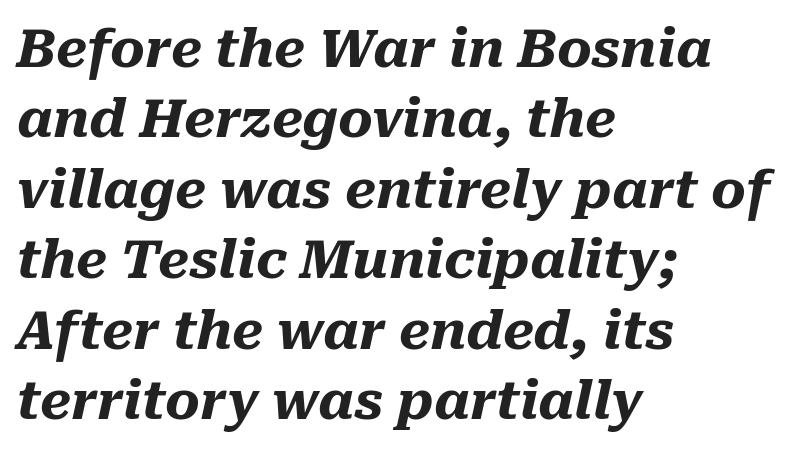
Q: Is the text bold? A: Yes.
Q: Is the text italic (slanted)? A: Yes, it leans right by about 10 degrees.
Q: Is the text underlined? A: No.
Q: How is the paragraph aligned? A: Left-aligned.
Q: Is the spacing between letters normal or unusually wide? A: Normal.
Q: Is the spacing between lines tight, normal or loose? A: Normal.
Q: Width (condensed, normal, or wide)? A: Normal.
Q: Stroke contrast? A: Medium.
Q: x-height? A: Medium.
Q: Monospaced? A: No.
